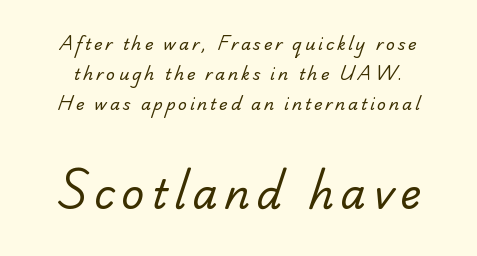
Here the second block reads like a headline and the first like body copy. Is the block centered? Yes — each line is placed symmetrically about the middle. The passage shown is typed in a proportional face where columns would drift. In terms of letterform style, serifs are clearly present.
